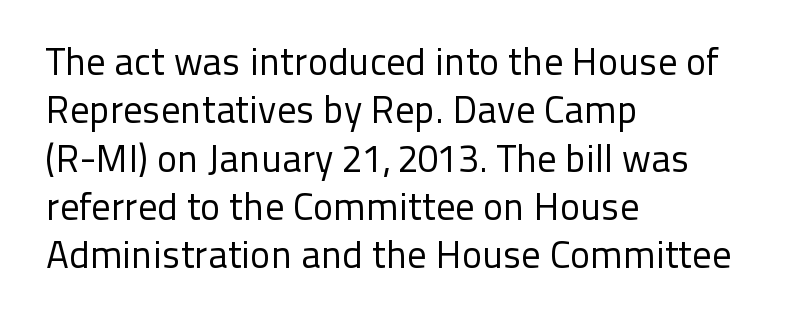
{"serif": "no", "italic": "no", "bold": "no", "weight": "regular", "width": "normal", "stroke_contrast": "low", "x_height": "medium", "monospaced": "no", "underline": "no", "align": "left", "line_spacing": "normal", "line_spacing_ratio": 1.27, "letter_spacing": "normal", "letter_spacing_em": 0.0, "glyph_px": 38}
